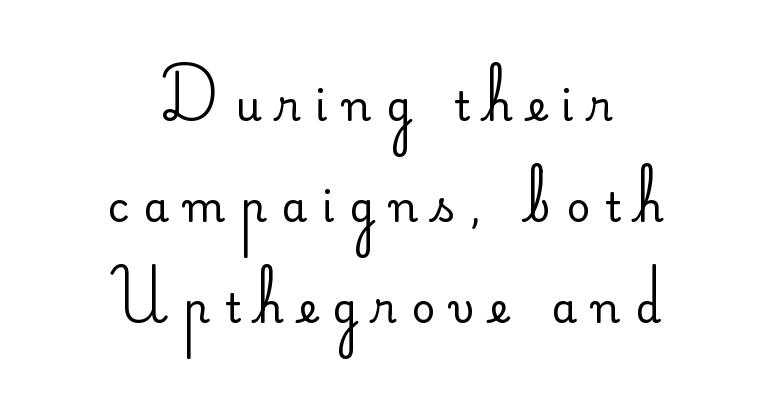
{"serif": "no", "italic": "no", "bold": "no", "weight": "regular", "width": "normal", "stroke_contrast": "low", "x_height": "small", "monospaced": "no", "underline": "no", "align": "center", "line_spacing": "loose", "line_spacing_ratio": 2.46, "letter_spacing": "wide", "letter_spacing_em": 0.37, "glyph_px": 41}
